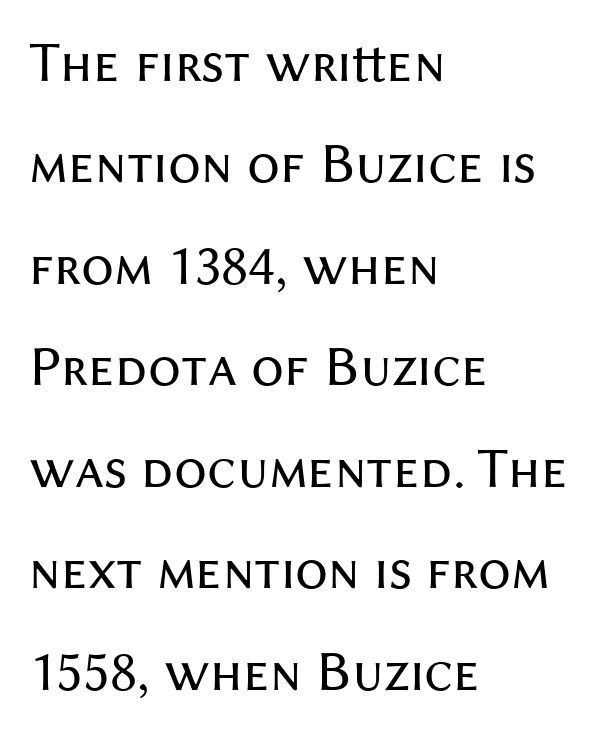
This sample has the flowing, uneven cadence of proportional lettering. The zone under the glyphs is completely vacant. Spacing between characters is what you'd get straight out of the box. In terms of letterform style, serifs are entirely absent.
